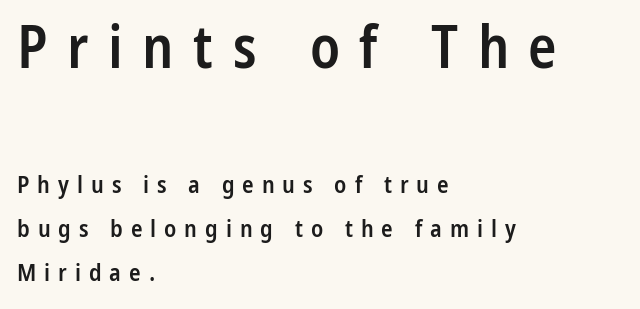
The image shows 59 px semibold, condensed sans-serif type, upright; set left-aligned, line spacing 1.83x, unusually wide letter spacing (+0.33 em), not underlined; the first (top) block is 2.46x larger; low stroke contrast and a medium x-height.
